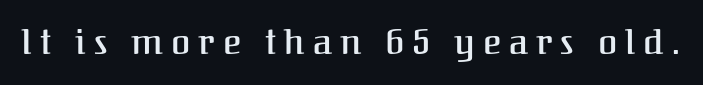
The space directly below the letters is spotless. A serif font was chosen for this passage. A typesetter would call this proportional, since set widths differ per character. Letter spacing: wide.
